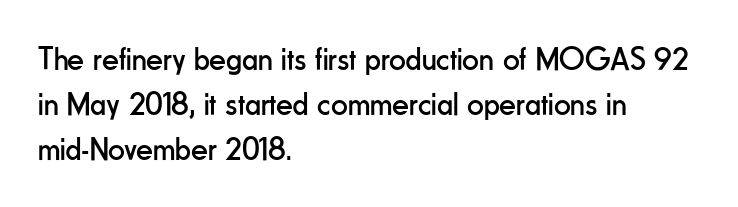
Style check: upright. Nothing unusual about the tracking: characters are spaced as the font intends. Observe the absence of serifs on each vertical stroke in this sample. Honestly, the row spacing looks completely unremarkable. Think standard paragraph weight, or any step lighter than that.
